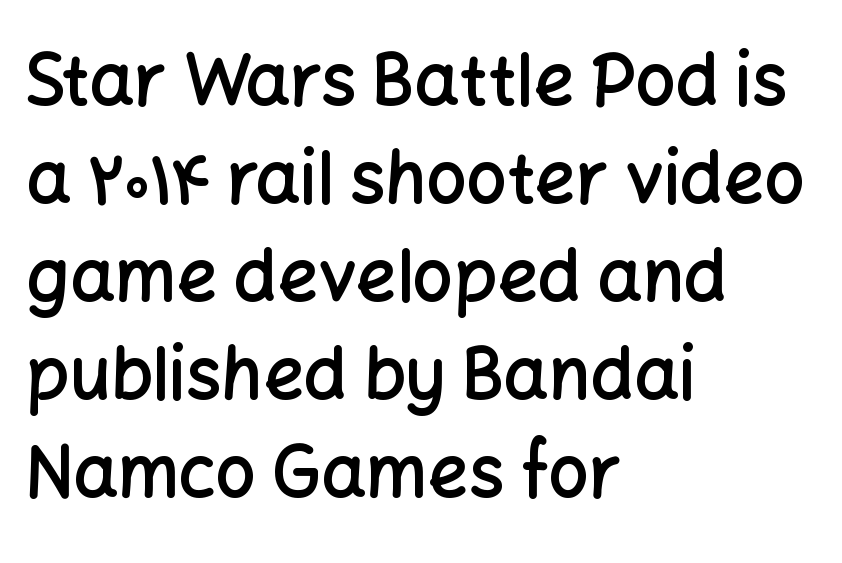
Q: Is the text bold? A: Semi-bold.
Q: Is the text italic (slanted)? A: No, it is upright.
Q: Is the typeface a serif or a sans-serif typeface? A: Sans-serif.
Q: Is the text underlined? A: No.
Q: How is the paragraph aligned? A: Left-aligned.
Q: Is the spacing between letters normal or unusually wide? A: Normal.
Q: Is the spacing between lines tight, normal or loose? A: Normal.
Q: Width (condensed, normal, or wide)? A: Normal.
Q: Stroke contrast? A: Low.
Q: x-height? A: Medium.
Q: Monospaced? A: No.
